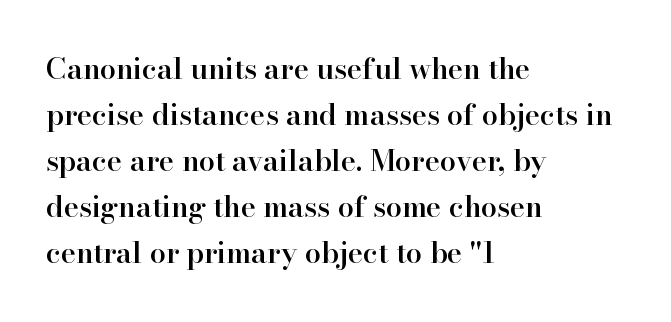
The image shows 29 px semibold serif type, upright; set left-aligned, normal line spacing (1.59x), normal letter spacing, not underlined; high stroke contrast and a small x-height.
